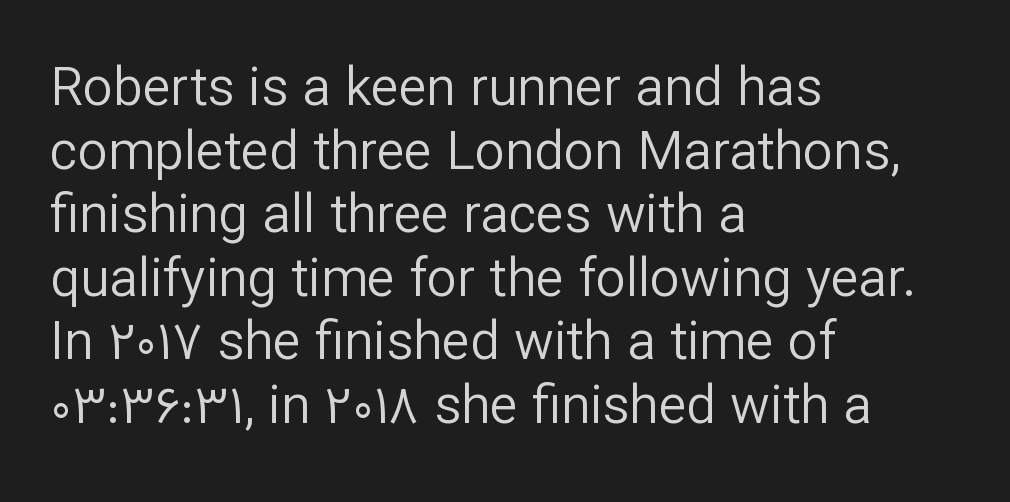
Q: Is the text bold? A: No.
Q: Is the text italic (slanted)? A: No, it is upright.
Q: Is the typeface a serif or a sans-serif typeface? A: Sans-serif.
Q: Is the text underlined? A: No.
Q: How is the paragraph aligned? A: Left-aligned.
Q: Is the spacing between letters normal or unusually wide? A: Normal.
Q: Width (condensed, normal, or wide)? A: Normal.
Q: Stroke contrast? A: Low.
Q: x-height? A: Medium.
Q: Monospaced? A: No.
